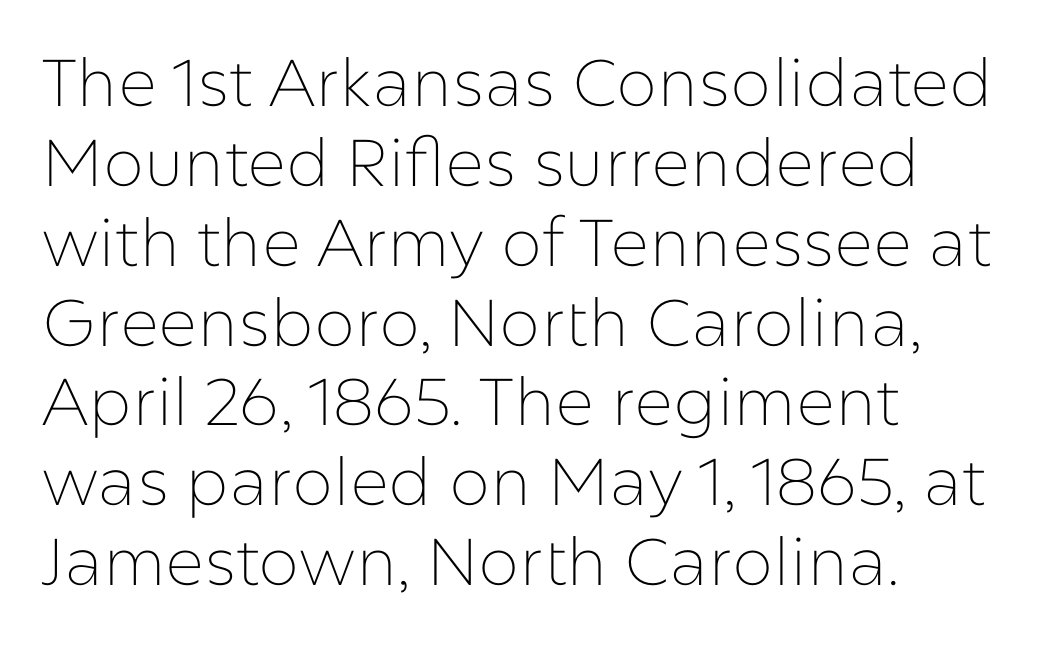
This is roman type, the default non-slanted kind. Each line starts at the same left margin while the right side varies. The strokes carry an ordinary text weight at most. The space directly below the letters is spotless. This sample uses plain, unmodified letter spacing.
